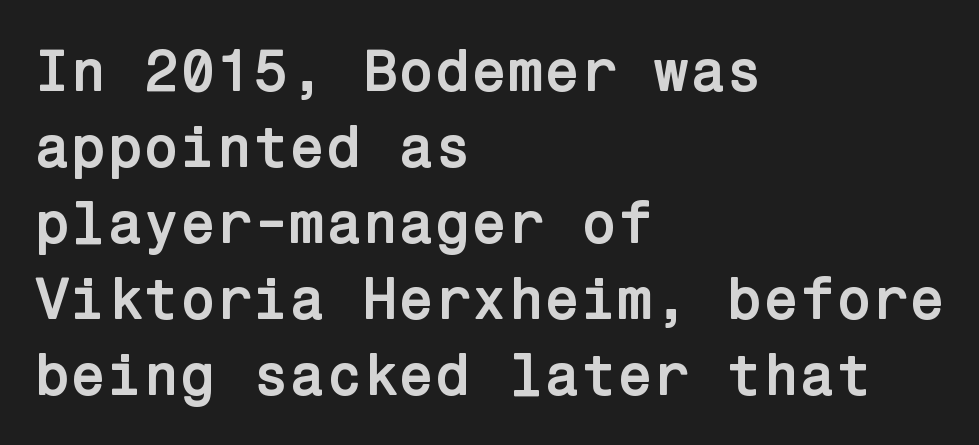
Q: Is the text bold? A: Yes.
Q: Is the text italic (slanted)? A: No, it is upright.
Q: Is the typeface a serif or a sans-serif typeface? A: Sans-serif.
Q: Is the text underlined? A: No.
Q: How is the paragraph aligned? A: Left-aligned.
Q: Is the spacing between letters normal or unusually wide? A: Normal.
Q: Is the spacing between lines tight, normal or loose? A: Normal.
Q: Width (condensed, normal, or wide)? A: Normal.
Q: Stroke contrast? A: Low.
Q: x-height? A: Medium.
